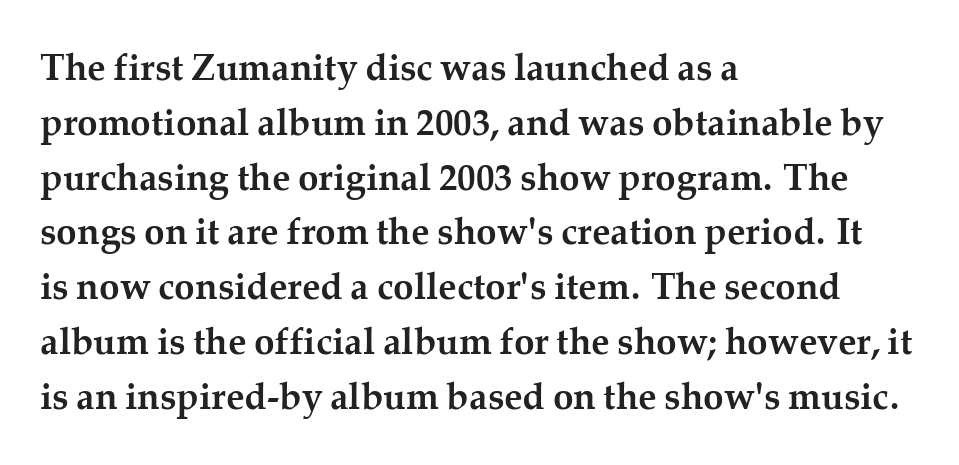
The image shows 37 px semibold serif type, upright; set left-aligned, normal line spacing (1.48x), normal letter spacing, not underlined; medium stroke contrast and a medium x-height.
